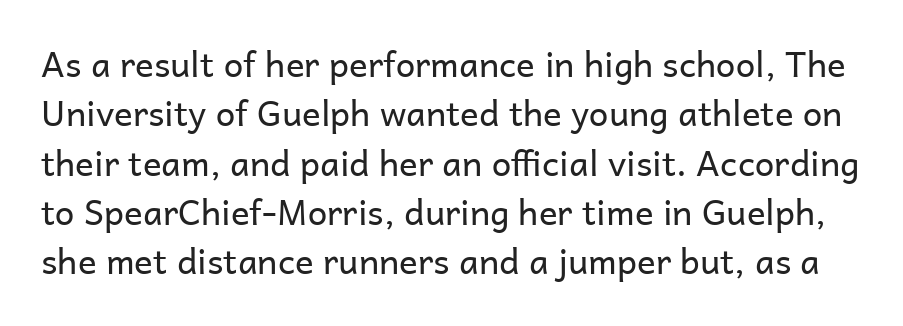
Italic: no, the glyphs are upright roman. Think of a printed novel: that variable character pitch is what you see here. Font category for this specimen: sans-serif. This block has exactly the height ordinary leading produces.
